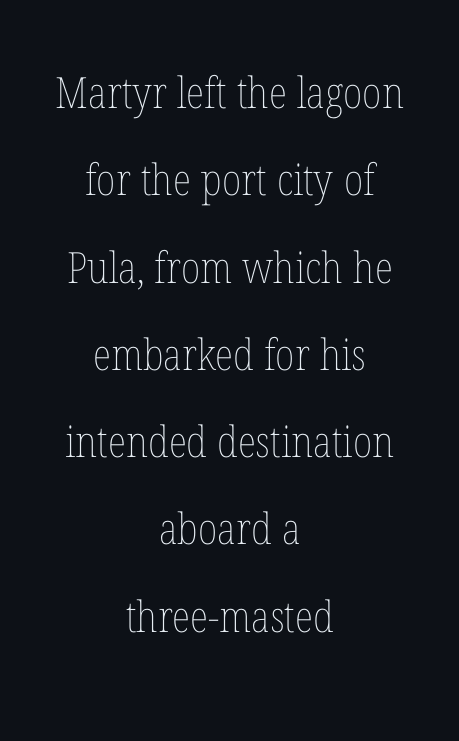
{"italic": "no", "bold": "no", "weight": "thin", "width": "condensed", "stroke_contrast": "low", "x_height": "medium", "monospaced": "no", "underline": "no", "align": "center", "line_spacing": "loose", "line_spacing_ratio": 2.03, "letter_spacing": "normal", "letter_spacing_em": 0.0, "glyph_px": 43}
